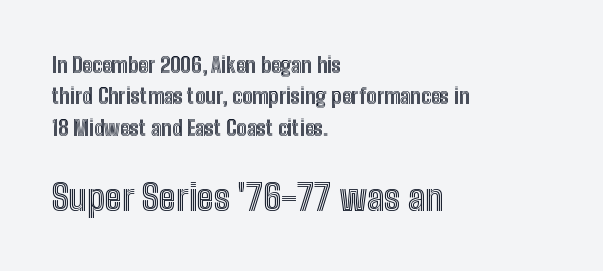
The image shows 36 px condensed type, upright; set left-aligned, normal line spacing (1.49x), normal letter spacing, not underlined; the second (bottom) block is 1.71x larger; a medium x-height.
